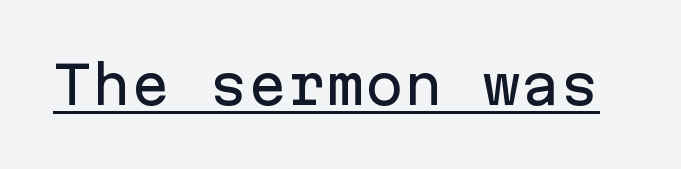
The image shows 52 px sans-serif type, upright, monospaced; set normal letter spacing, underlined; low stroke contrast and a medium x-height.
